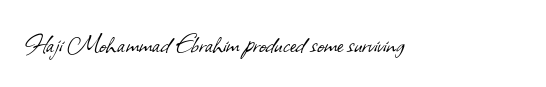
The letterforms sit shoulder to shoulder at normal distance. This is not heavy type; no bold has been used. The baseline area is clear. To sum up the face: it is a sans, with no serifs.
